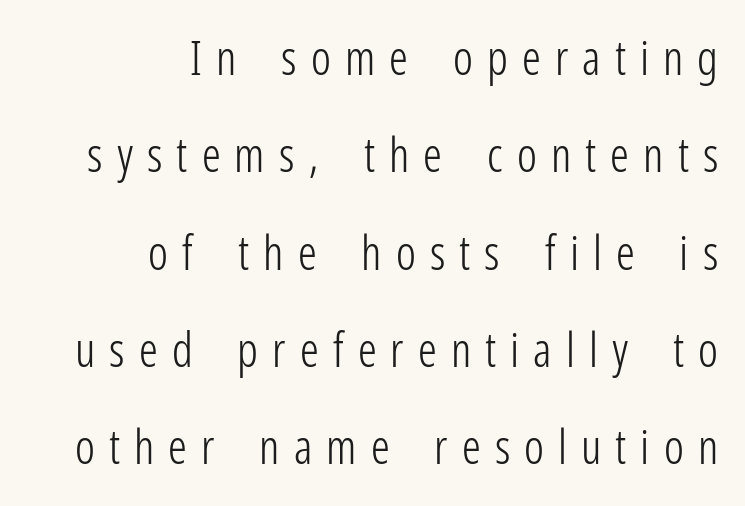
The rendering uses natural spacing where letterforms have individual widths. These lines are composed in type without serifs. Horizontally, the lines are justified to the trailing edge only. Descender tails drop into unmarked territory.
